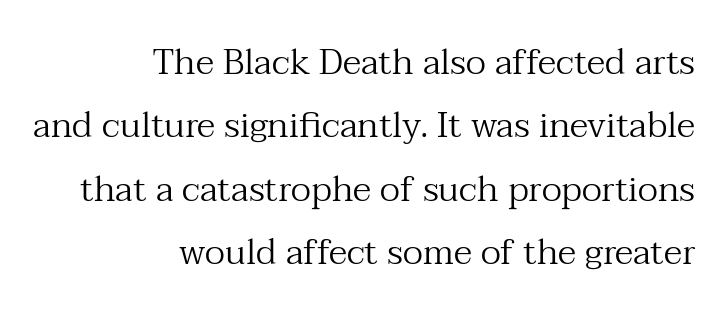
The image shows 36 px regular-weight serif type, upright; set right-aligned, line spacing 1.76x, normal letter spacing, not underlined; medium stroke contrast and a medium x-height.
